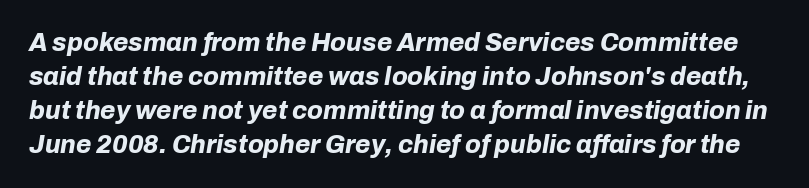
{"italic": "yes", "lean": "right", "slant_degrees": 10, "bold": "yes", "underline": "no", "line_spacing": "normal", "line_spacing_ratio": 1.36, "letter_spacing": "normal", "letter_spacing_em": 0.0, "glyph_px": 25}
